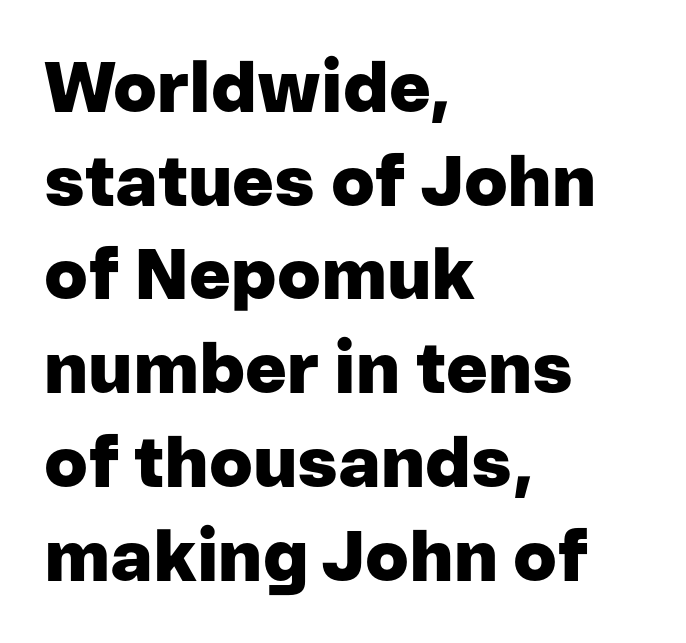
Spacing verdict: proportional, widths tailored to each character. Short and long lines alike share a common starting point at left. The space between consecutive lines is moderate. Font category for this specimen: sans-serif.
